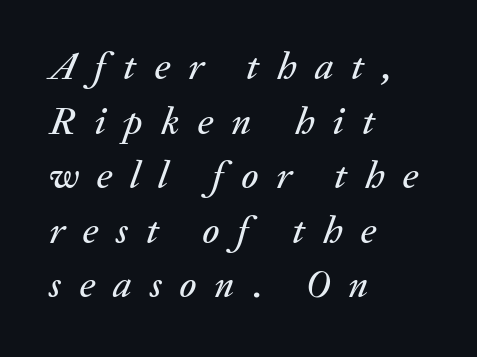
{"italic": "yes", "lean": "right", "slant_degrees": 20, "width": "normal", "stroke_contrast": "medium", "x_height": "medium", "monospaced": "no", "underline": "no", "align": "left", "line_spacing": "normal", "line_spacing_ratio": 1.4, "letter_spacing": "wide", "letter_spacing_em": 0.46, "glyph_px": 39}
